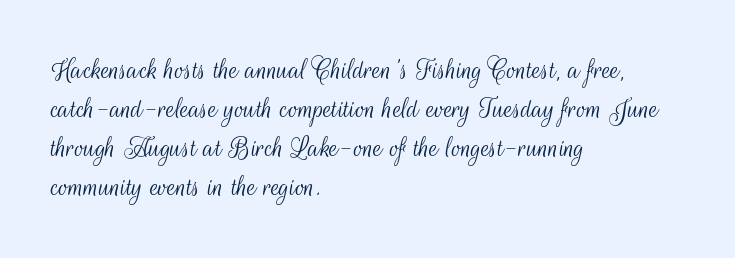
{"serif": "no", "bold": "no", "weight": "light", "width": "condensed", "stroke_contrast": "medium", "x_height": "small", "monospaced": "no", "underline": "no", "align": "left", "line_spacing": "normal", "line_spacing_ratio": 1.26, "letter_spacing": "normal", "letter_spacing_em": 0.0, "glyph_px": 31}
